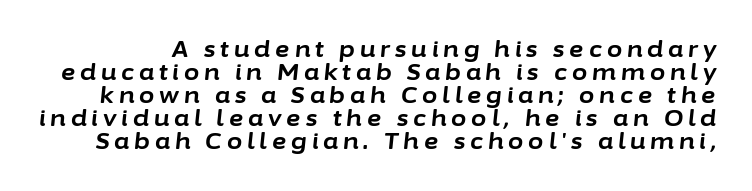
Q: Is the text bold? A: Yes.
Q: Is the text italic (slanted)? A: Yes, it leans right by about 6 degrees.
Q: Is the text underlined? A: No.
Q: Is the spacing between letters normal or unusually wide? A: Unusually wide.
Q: Is the spacing between lines tight, normal or loose? A: Tight.
